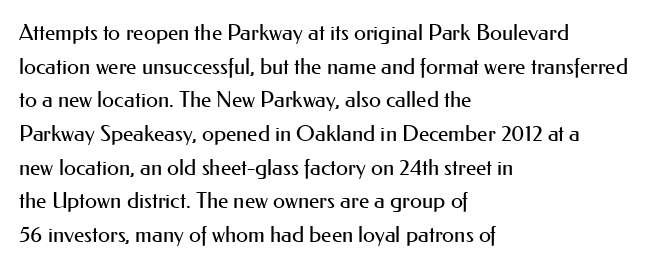
Unbolded letterforms with no extra heft. The letterforms sit shoulder to shoulder at normal distance. Line spacing here is normal. Glance below the letters and you will spot only blank space. Visually the block forms a straight wall on the left and a jagged coastline on the right.
